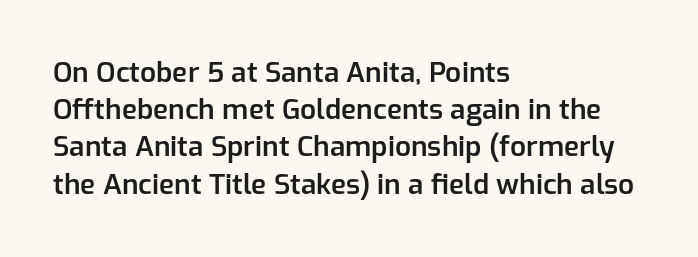
The image shows 28 px semibold sans-serif type, upright; set left-aligned, normal line spacing (1.33x), normal letter spacing, not underlined; low stroke contrast and a medium x-height.
